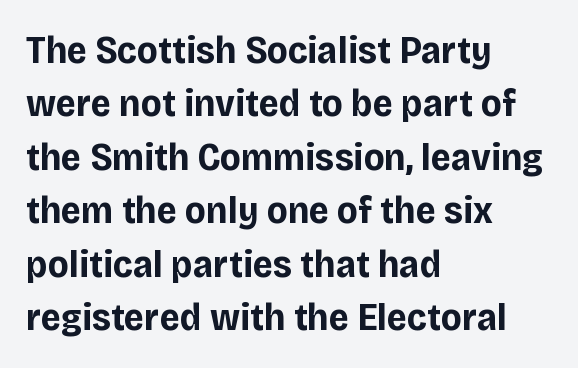
The image shows 39 px bold sans-serif type, upright; set left-aligned, normal line spacing (1.37x), normal letter spacing, not underlined; low stroke contrast and a large x-height.
